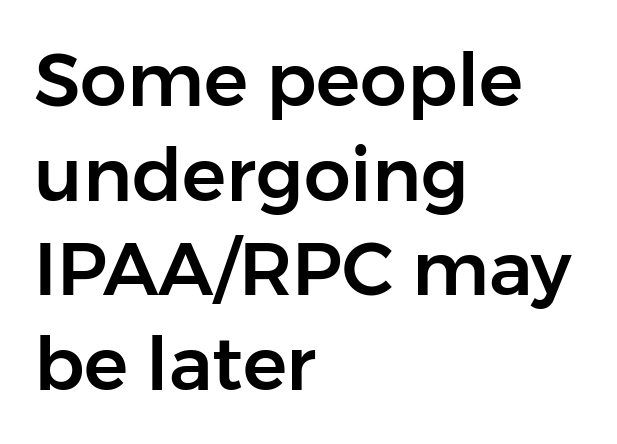
Q: Is the text italic (slanted)? A: No, it is upright.
Q: Is the typeface a serif or a sans-serif typeface? A: Sans-serif.
Q: Is the text underlined? A: No.
Q: How is the paragraph aligned? A: Left-aligned.
Q: Is the spacing between letters normal or unusually wide? A: Normal.
Q: Is the spacing between lines tight, normal or loose? A: Normal.
Q: Width (condensed, normal, or wide)? A: Normal.
Q: Stroke contrast? A: Low.
Q: x-height? A: Medium.
Q: Monospaced? A: No.
